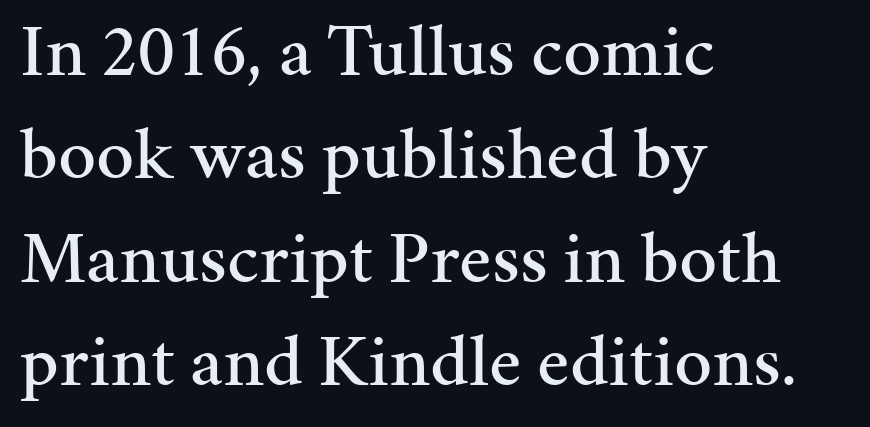
Q: Is the text italic (slanted)? A: No, it is upright.
Q: Is the typeface a serif or a sans-serif typeface? A: Serif.
Q: Is the text underlined? A: No.
Q: How is the paragraph aligned? A: Left-aligned.
Q: Is the spacing between letters normal or unusually wide? A: Normal.
Q: Is the spacing between lines tight, normal or loose? A: Normal.
Q: Width (condensed, normal, or wide)? A: Normal.
Q: Stroke contrast? A: Medium.
Q: x-height? A: Medium.
Q: Monospaced? A: No.
